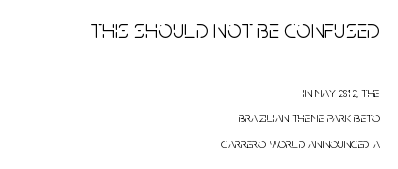
The image shows 26 px text type, upright; set right-aligned, line spacing 1.81x, normal letter spacing, not underlined; the first (top) block is 1.86x larger.
